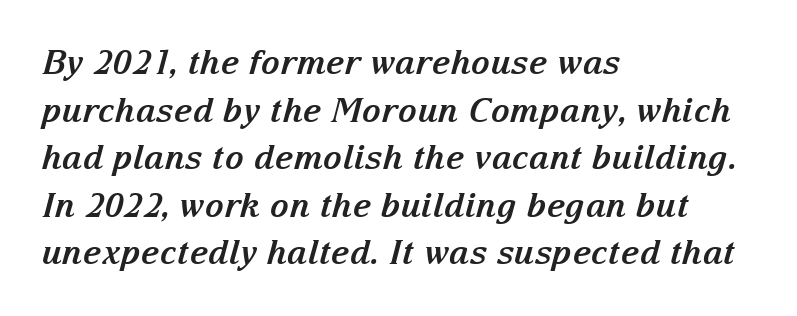
Q: Is the text bold? A: Yes.
Q: Is the text italic (slanted)? A: Yes, it leans right by about 15 degrees.
Q: Is the typeface a serif or a sans-serif typeface? A: Serif.
Q: Is the text underlined? A: No.
Q: How is the paragraph aligned? A: Left-aligned.
Q: Is the spacing between letters normal or unusually wide? A: Normal.
Q: Is the spacing between lines tight, normal or loose? A: Normal.
Q: Width (condensed, normal, or wide)? A: Normal.
Q: Stroke contrast? A: Medium.
Q: x-height? A: Medium.
Q: Monospaced? A: No.
